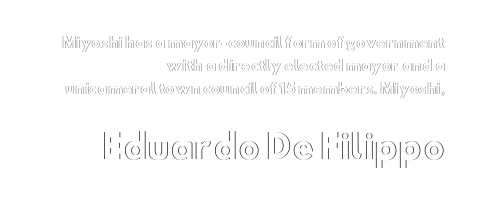
Q: Is the text italic (slanted)? A: No, it is upright.
Q: Is the text underlined? A: No.
Q: How is the paragraph aligned? A: Right-aligned.
Q: Is the spacing between letters normal or unusually wide? A: Normal.
Q: Is the spacing between lines tight, normal or loose? A: Normal.
Q: Which block of text is set in a larger size, the first (top) or the second (bottom)? A: The second (bottom) one.
Q: Width (condensed, normal, or wide)? A: Wide.
Q: x-height? A: Small.
Q: Monospaced? A: No.
